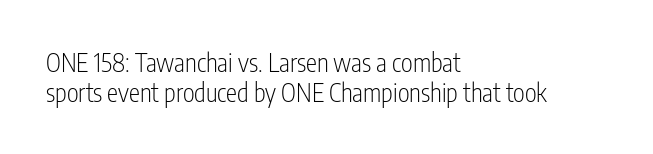
{"italic": "no", "bold": "no", "underline": "no", "align": "left", "line_spacing_ratio": 1.2, "letter_spacing": "normal", "letter_spacing_em": 0.0, "glyph_px": 25}
